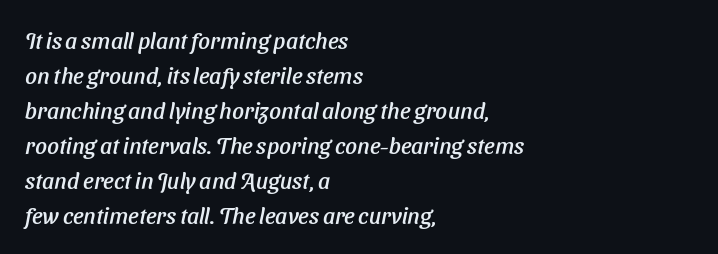
The image shows 23 px text type, italic (leaning right); set left-aligned, normal line spacing (1.52x), normal letter spacing, not underlined.
